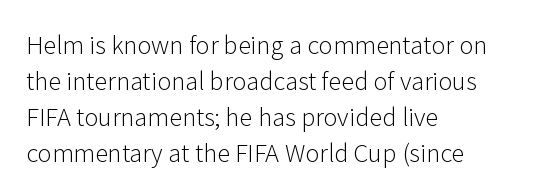
The image shows 24 px text type, upright; set left-aligned, normal line spacing (1.5x), normal letter spacing, not underlined.
